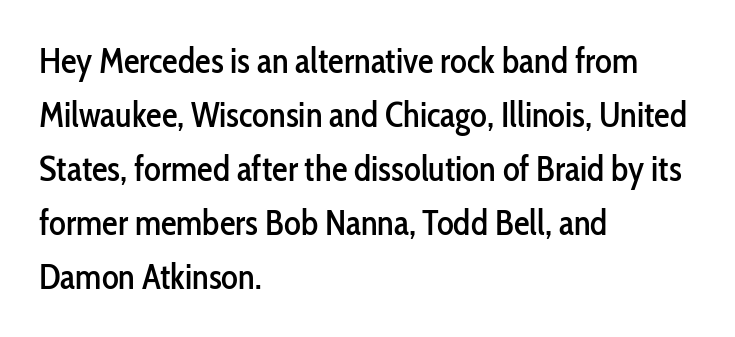
The image shows 35 px condensed sans-serif type, upright; set left-aligned, normal line spacing (1.54x), normal letter spacing, not underlined; low stroke contrast and a medium x-height.
